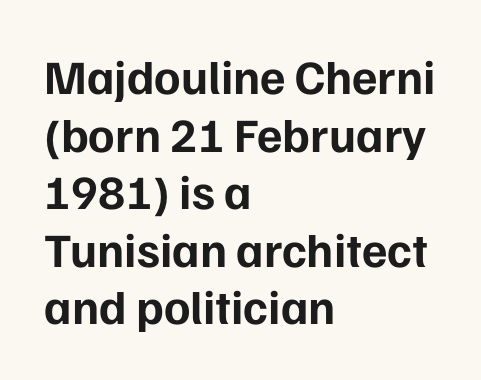
{"serif": "no", "italic": "no", "bold": "yes", "weight": "bold", "width": "normal", "stroke_contrast": "low", "x_height": "medium", "monospaced": "no", "underline": "no", "align": "left", "line_spacing_ratio": 1.2, "letter_spacing": "normal", "letter_spacing_em": 0.0, "glyph_px": 48}
